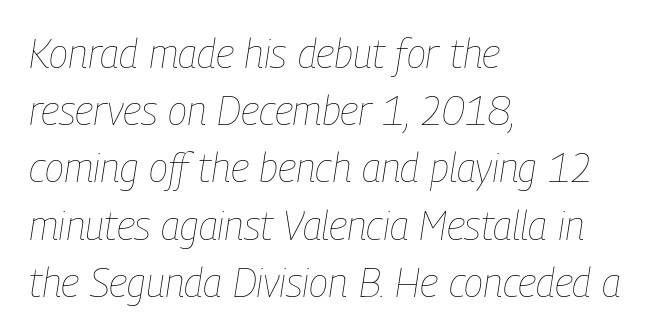
Q: Is the text bold? A: No.
Q: Is the text italic (slanted)? A: Yes, it leans right by about 9 degrees.
Q: Is the text underlined? A: No.
Q: How is the paragraph aligned? A: Left-aligned.
Q: Is the spacing between letters normal or unusually wide? A: Normal.
Q: Is the spacing between lines tight, normal or loose? A: Normal.
Q: Width (condensed, normal, or wide)? A: Condensed.
Q: Stroke contrast? A: Low.
Q: x-height? A: Medium.
Q: Monospaced? A: No.
